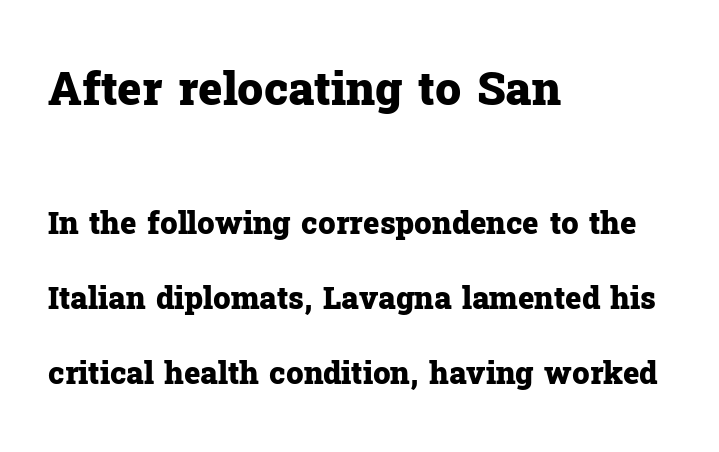
{"serif": "yes", "italic": "no", "bold": "yes", "weight": "heavy", "width": "normal", "stroke_contrast": "low", "x_height": "medium", "monospaced": "no", "underline": "no", "align": "left", "line_spacing": "loose", "line_spacing_ratio": 2.42, "letter_spacing": "normal", "letter_spacing_em": 0.0, "larger_block": "first", "size_ratio": 1.48, "glyph_px": 46}
